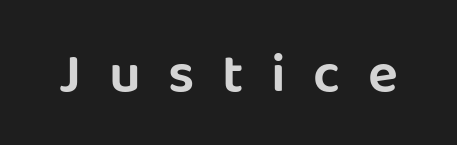
Just letters on the line, the space beneath them empty. The specimen reads as upright at a glance. Regarding serifs, this sample does without them. The letterforms stand isolated, each surrounded by extra space. The face used here is proportionally spaced, like ordinary book or web type.
